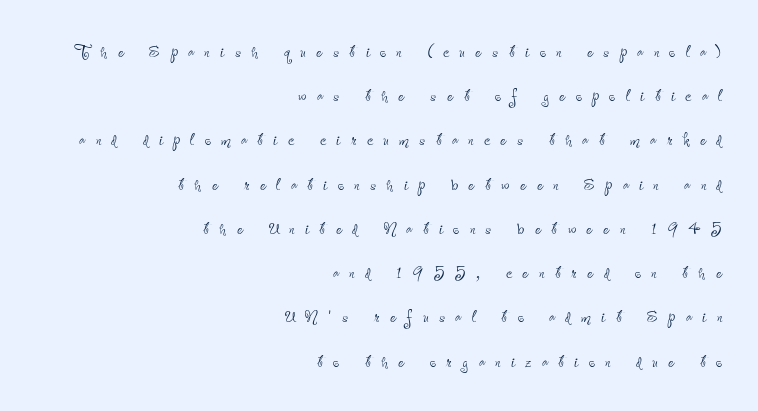
{"bold": "no", "underline": "no", "align": "right", "line_spacing": "loose", "line_spacing_ratio": 2.01, "letter_spacing": "wide", "letter_spacing_em": 0.47, "glyph_px": 22}
